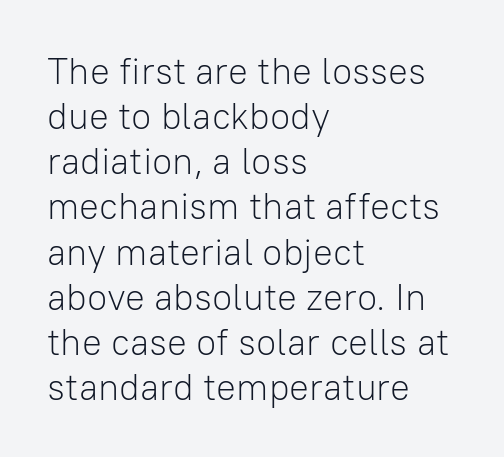
{"serif": "no", "italic": "no", "bold": "no", "weight": "light", "width": "normal", "stroke_contrast": "low", "x_height": "medium", "monospaced": "no", "underline": "no", "align": "left", "line_spacing_ratio": 1.22, "letter_spacing": "normal", "letter_spacing_em": 0.0, "glyph_px": 37}
